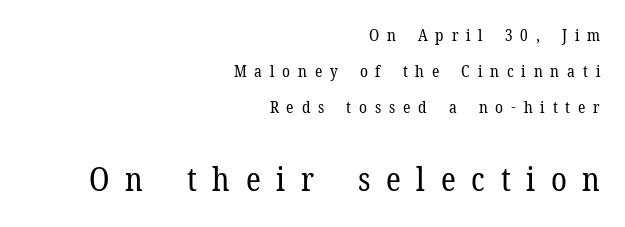
Leftover space on each line is placed entirely before the opening word. Character size in the trailing block exceeds that of the leading block. The designer dialed line spacing up above the default. Classification — serif. The letters advance in unequal steps, a hallmark of proportional type. Anything drawn beneath the words? Only blank space.
